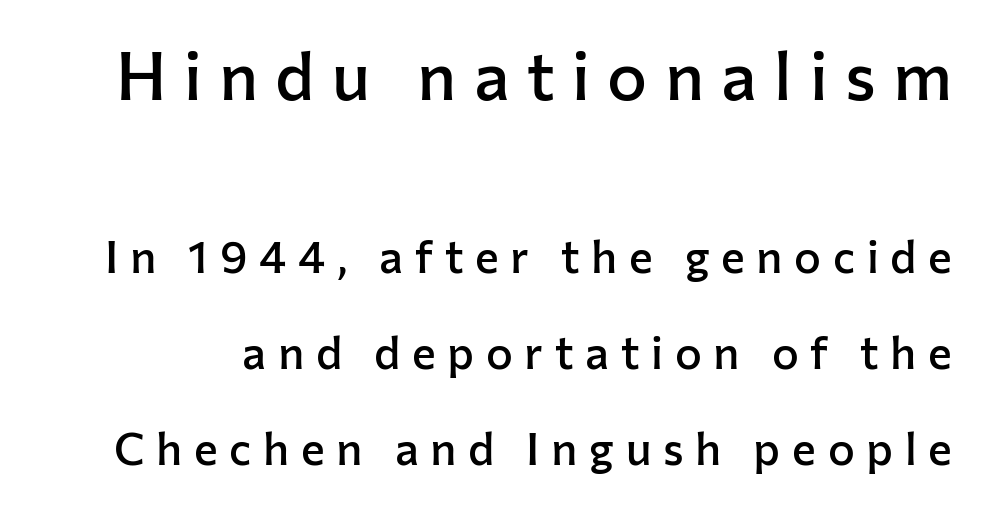
Stroke thickness is moderately raised; the sample reads as semibold. This rendering employs a face without finishing strokes, i.e., a sans-serif. Descender tails drop into unmarked territory. Loosely led — the rows are spread out.
